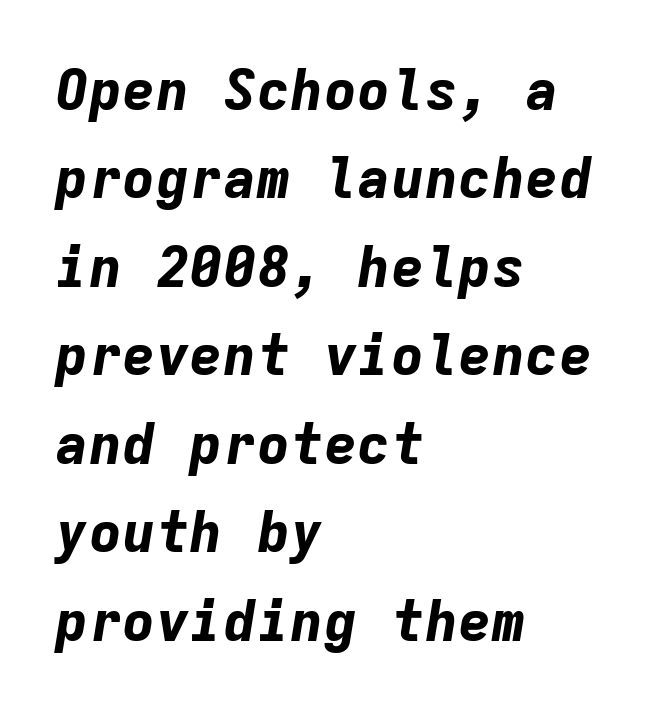
This rendering uses left alignment, leaving the right contour irregular. Strokes here are thick enough to call this a true bold. The string is rendered with underlining switched off. Yep, that's italic — everything's leaning. Summary of vertical rhythm: regular, with standard interline spacing. Every character here occupies the same horizontal width, giving the sample a typewriter-like rhythm.
